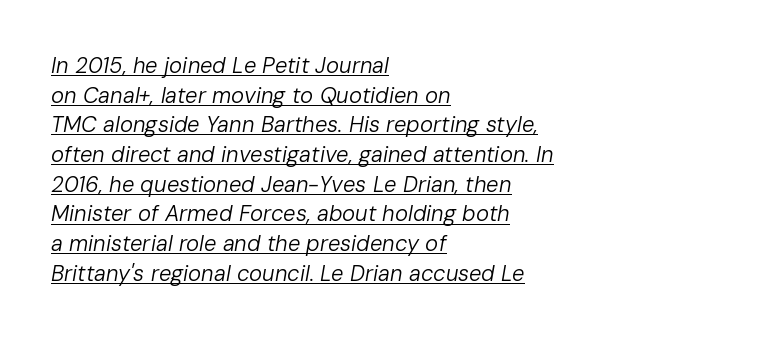
Q: Is the text bold? A: No.
Q: Is the text italic (slanted)? A: Yes, it leans right by about 10 degrees.
Q: Is the text underlined? A: Yes.
Q: How is the paragraph aligned? A: Left-aligned.
Q: Is the spacing between letters normal or unusually wide? A: Normal.
Q: Is the spacing between lines tight, normal or loose? A: Normal.
